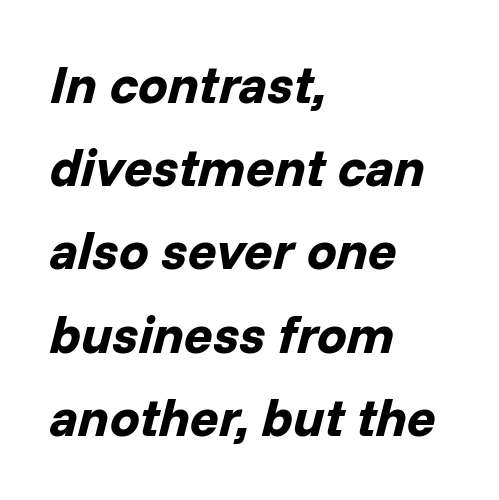
Every letter is thick-stroked: bold, no question. The rendering uses natural spacing where letterforms have individual widths. Does the lettering tilt? It does — this is italic. The strip under each line holds only bare page.
